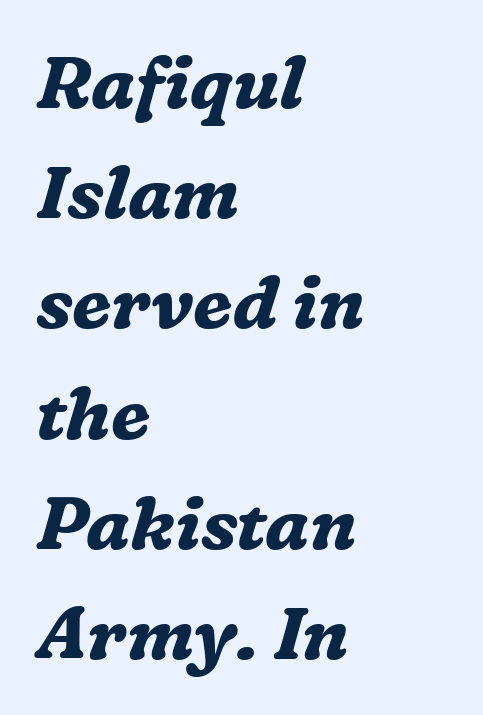
Q: Is the text bold? A: Yes.
Q: Is the text italic (slanted)? A: Yes, it leans right by about 16 degrees.
Q: Is the typeface a serif or a sans-serif typeface? A: Serif.
Q: Is the text underlined? A: No.
Q: How is the paragraph aligned? A: Left-aligned.
Q: Is the spacing between letters normal or unusually wide? A: Normal.
Q: Is the spacing between lines tight, normal or loose? A: Normal.
Q: Width (condensed, normal, or wide)? A: Normal.
Q: Stroke contrast? A: Medium.
Q: x-height? A: Medium.
Q: Monospaced? A: No.
